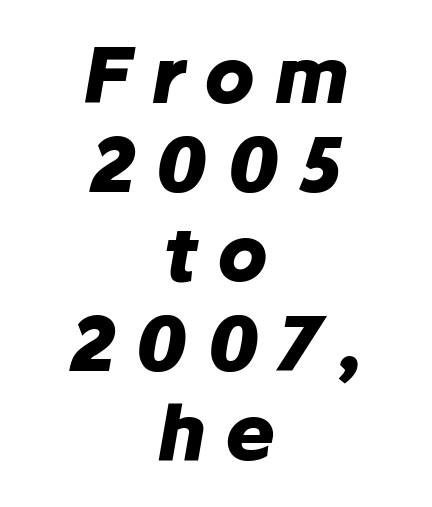
The image shows 75 px heavy type, italic (leaning right); set centered, line spacing 1.19x, unusually wide letter spacing (+0.26 em), not underlined; low stroke contrast and a medium x-height.
